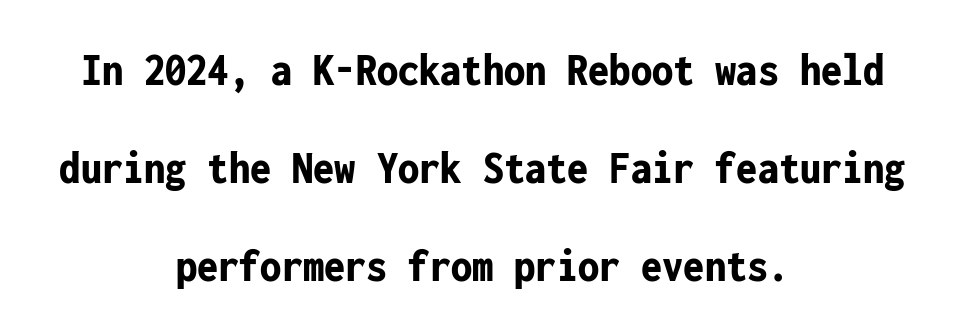
The image shows 47 px bold, condensed sans-serif type, upright, monospaced; set centered, loose line spacing (2.09x), normal letter spacing, not underlined; low stroke contrast and a medium x-height.
